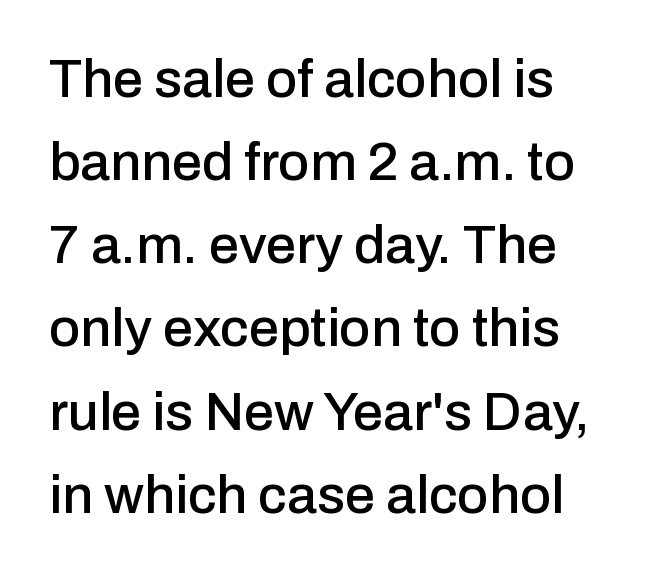
Unlike italic type, these characters show no tilt at all. The passage shown is typed in a proportional face where columns would drift. The rendering shows plain stroke endings on the letterforms — a sans-serif design. Look at the tracking — it's just the regular setting, nothing added.
